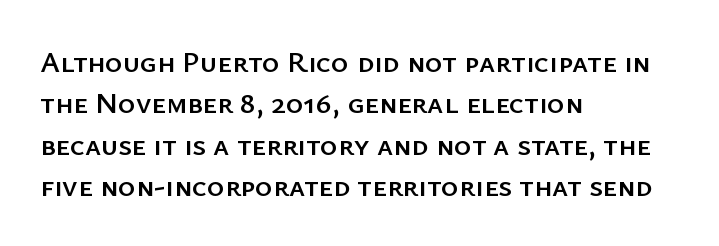
The image shows 30 px sans-serif type, upright; set left-aligned, normal line spacing (1.38x), normal letter spacing, not underlined; low stroke contrast and a medium x-height.
